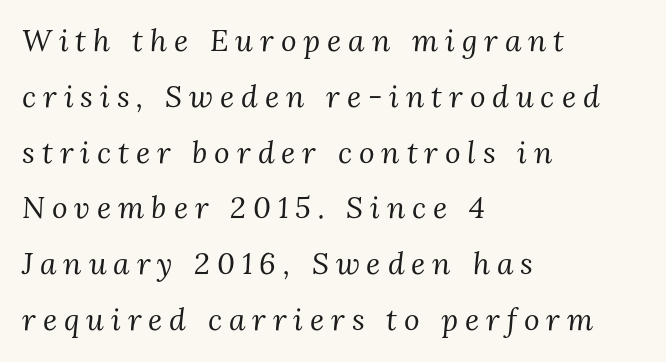
Q: Is the text bold? A: No.
Q: Is the text italic (slanted)? A: Yes, it leans right by about 3 degrees.
Q: Is the typeface a serif or a sans-serif typeface? A: Serif.
Q: Is the text underlined? A: No.
Q: How is the paragraph aligned? A: Left-aligned.
Q: Is the spacing between letters normal or unusually wide? A: Unusually wide.
Q: Width (condensed, normal, or wide)? A: Normal.
Q: Stroke contrast? A: Medium.
Q: x-height? A: Medium.
Q: Monospaced? A: No.
